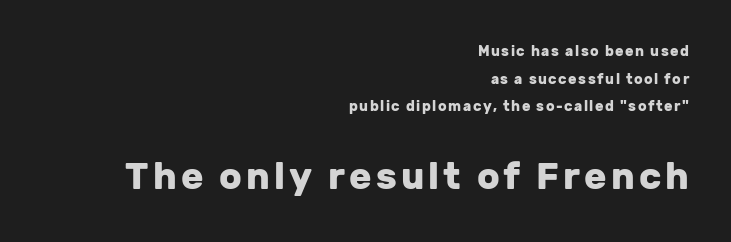
The image shows 37 px heavy sans-serif type, upright; set right-aligned, loose line spacing (1.97x), not underlined; the second (bottom) block is 2.64x larger; low stroke contrast and a medium x-height.
